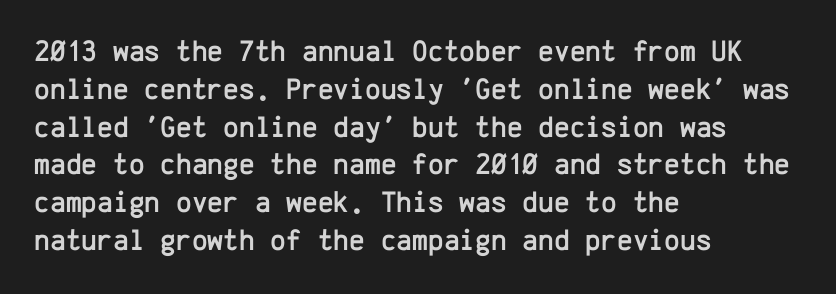
The image shows 30 px sans-serif type, upright, monospaced; set left-aligned, normal line spacing (1.26x), normal letter spacing, not underlined; low stroke contrast and a medium x-height.
